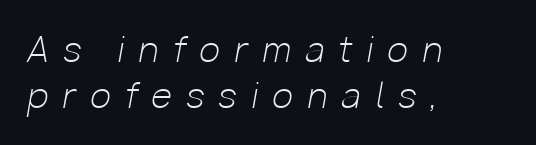
The image shows 34 px light type, italic (leaning right); set left-aligned, normal line spacing (1.35x), unusually wide letter spacing (+0.42 em), not underlined; low stroke contrast and a medium x-height.
